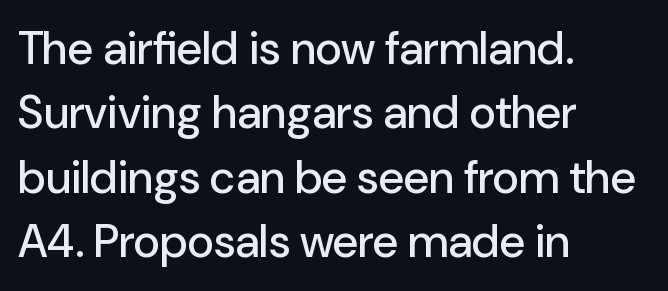
The image shows 46 px sans-serif type, upright; set left-aligned, normal line spacing (1.4x), normal letter spacing, not underlined; low stroke contrast and a medium x-height.
